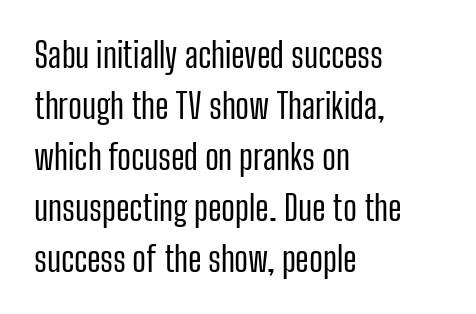
{"serif": "no", "italic": "no", "bold": "no", "weight": "regular", "width": "condensed", "stroke_contrast": "low", "x_height": "medium", "monospaced": "no", "underline": "no", "align": "left", "line_spacing": "normal", "line_spacing_ratio": 1.5, "letter_spacing": "normal", "letter_spacing_em": 0.0, "glyph_px": 34}
